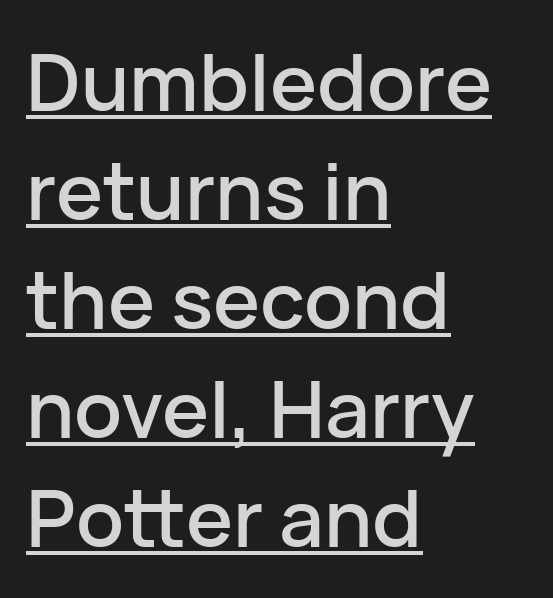
The lettering holds an erect, upright posture throughout. The designer went with a sans here, leaving each stem footless. The letters advance in unequal steps, a hallmark of proportional type. Students, observe the line beneath the letters — that is underlining.
